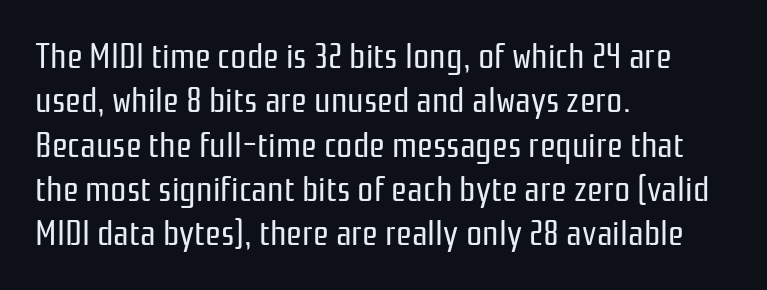
{"serif": "no", "italic": "no", "bold": "no", "weight": "regular", "width": "condensed", "stroke_contrast": "low", "x_height": "medium", "monospaced": "no", "underline": "no", "align": "left", "line_spacing_ratio": 1.23, "letter_spacing": "normal", "letter_spacing_em": 0.0, "glyph_px": 36}
